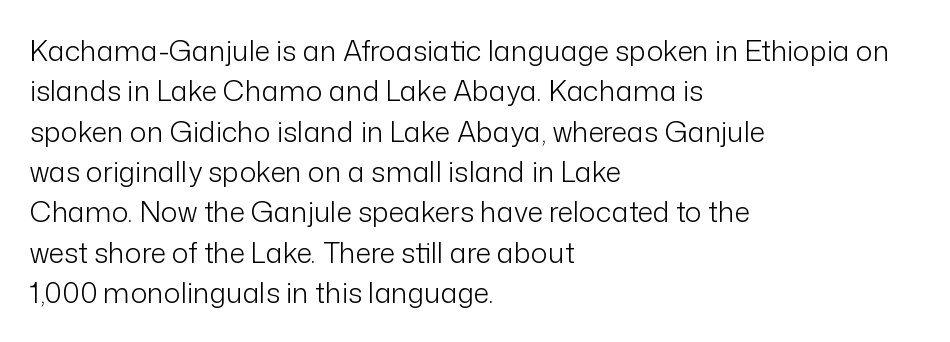
Q: Is the text bold? A: No.
Q: Is the text italic (slanted)? A: No, it is upright.
Q: Is the typeface a serif or a sans-serif typeface? A: Sans-serif.
Q: Is the text underlined? A: No.
Q: How is the paragraph aligned? A: Left-aligned.
Q: Is the spacing between letters normal or unusually wide? A: Normal.
Q: Is the spacing between lines tight, normal or loose? A: Normal.
Q: Width (condensed, normal, or wide)? A: Normal.
Q: Stroke contrast? A: Low.
Q: x-height? A: Medium.
Q: Monospaced? A: No.
